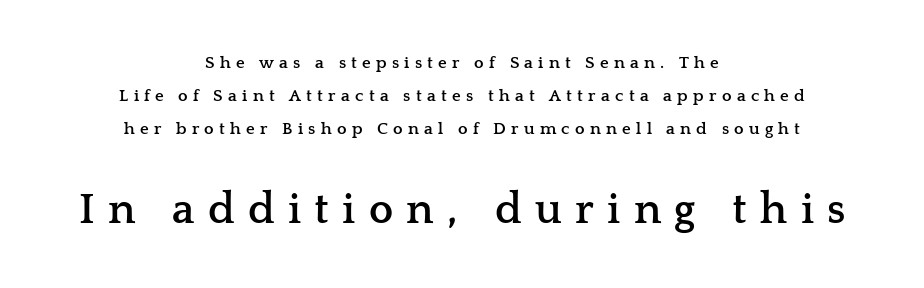
Substantial extra tracking has been applied to these lines. Leading: increased. The typesetter chose a symmetrical, centered arrangement here. The passage shown is typed in a proportional face where columns would drift. Stroke terminals: seriffed.
